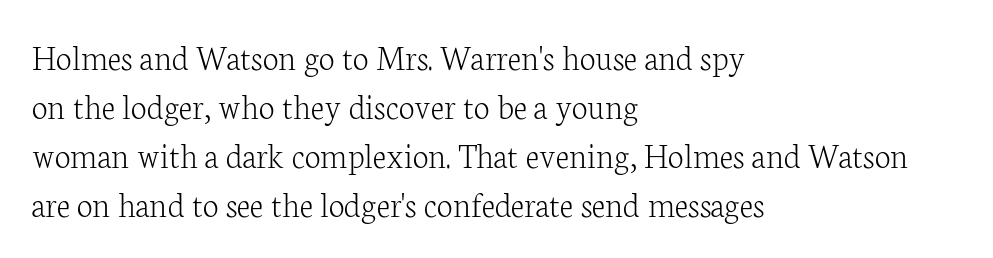
{"serif": "yes", "italic": "no", "bold": "no", "weight": "light", "width": "normal", "stroke_contrast": "low", "x_height": "medium", "monospaced": "no", "underline": "no", "align": "left", "line_spacing": "normal", "line_spacing_ratio": 1.36, "letter_spacing": "normal", "letter_spacing_em": 0.0, "glyph_px": 36}
